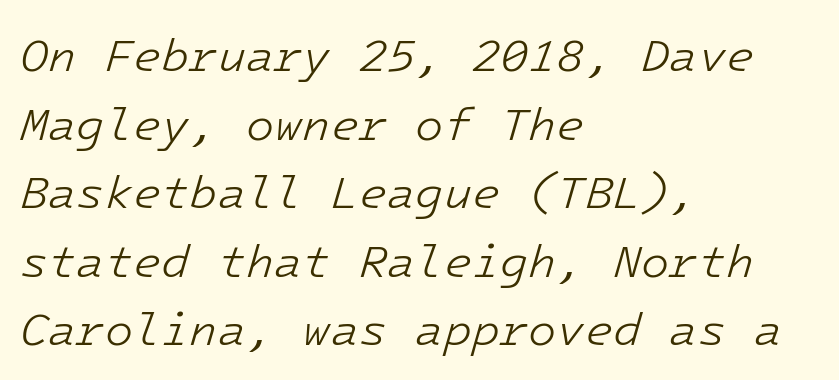
Leading matches the norm, producing a regular column. Characters are canted at an angle relative to the baseline's perpendicular. Glyph-to-glyph distance matches everyday printed text. Unbolded letterforms with no extra heft.
